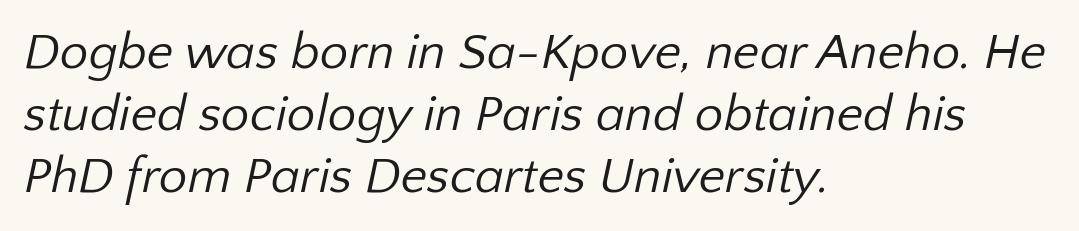
The rendering anchors every line to the left-hand side. Note the varied advance widths — an 'i' is clearly narrower than an 'm'. Honestly, there is no underline to notice here at all. Nobody touched the tracking dial on this one. Bold? No — there's no thickening of the strokes. The typeface chosen for these lines omits serifs.
